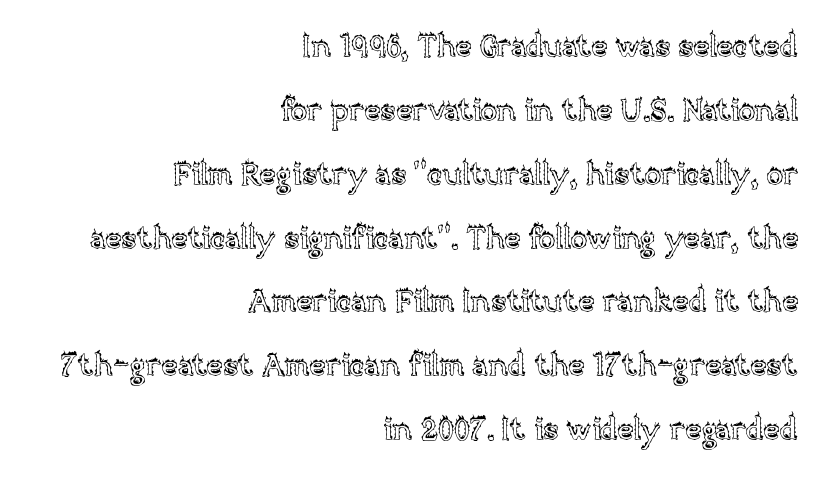
Q: Is the text italic (slanted)? A: No, it is upright.
Q: Is the text underlined? A: No.
Q: How is the paragraph aligned? A: Right-aligned.
Q: Is the spacing between letters normal or unusually wide? A: Normal.
Q: Is the spacing between lines tight, normal or loose? A: Loose.
Q: Width (condensed, normal, or wide)? A: Normal.
Q: x-height? A: Large.
Q: Monospaced? A: No.
